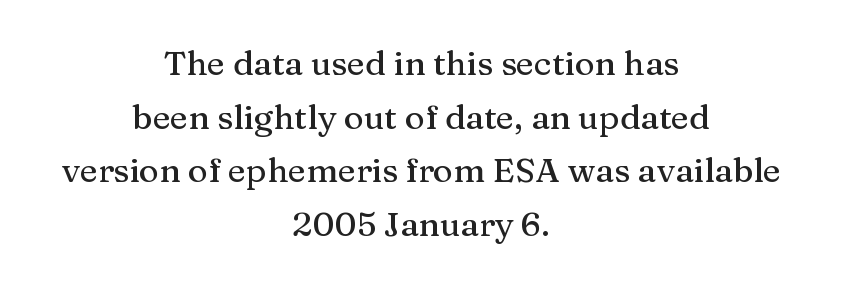
The image shows 34 px serif type, upright; set centered, normal line spacing (1.58x), normal letter spacing, not underlined; medium stroke contrast and a medium x-height.
